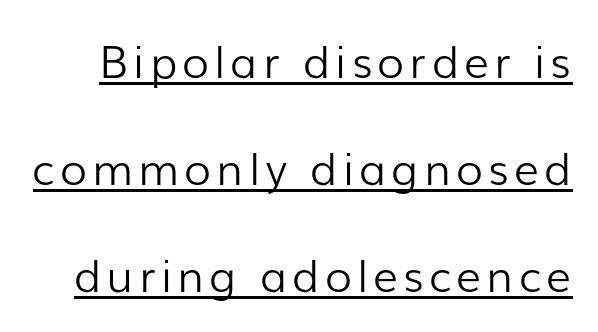
The image shows 44 px light sans-serif type, upright; set loose line spacing (2.43x), underlined; low stroke contrast and a medium x-height.
